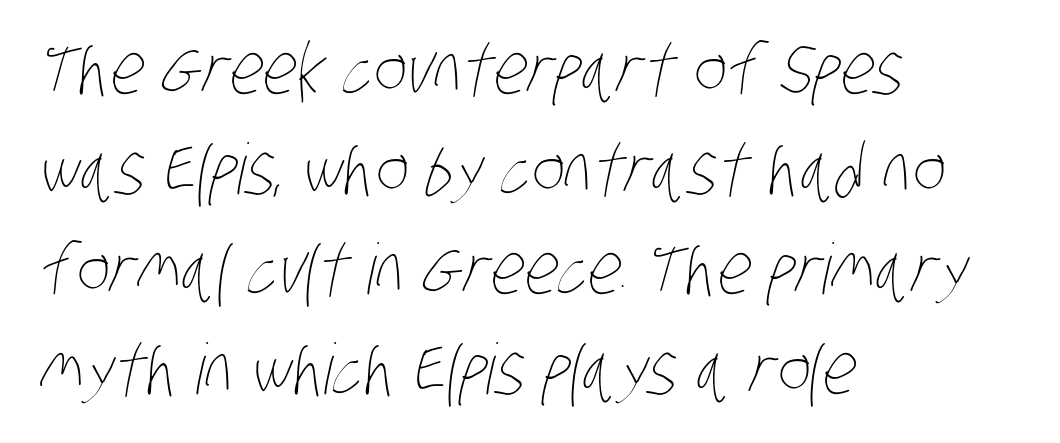
{"bold": "no", "weight": "thin", "width": "condensed", "stroke_contrast": "low", "x_height": "large", "monospaced": "no", "underline": "no", "align": "left", "line_spacing": "normal", "line_spacing_ratio": 1.43, "letter_spacing": "normal", "letter_spacing_em": 0.0, "glyph_px": 70}
